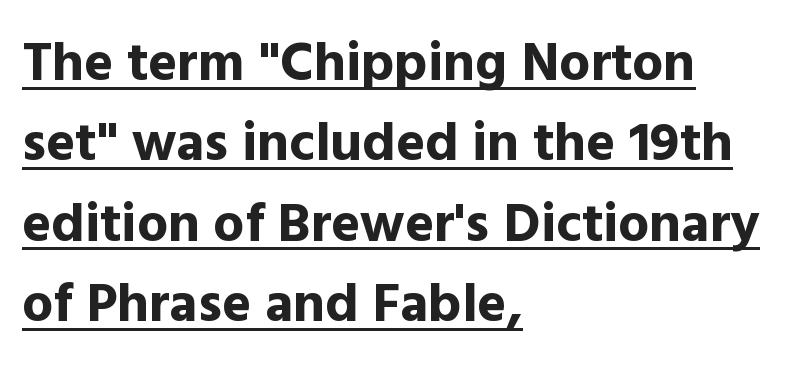
The image shows 55 px bold sans-serif type, upright; set left-aligned, normal line spacing (1.46x), normal letter spacing, underlined; a medium x-height.
